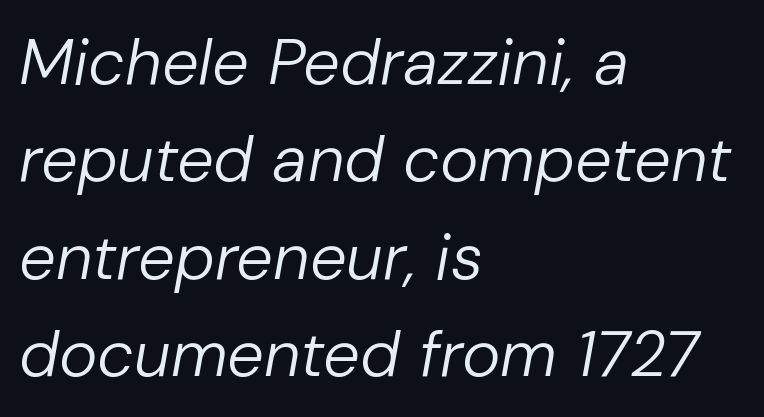
Q: Is the text bold? A: No.
Q: Is the text italic (slanted)? A: Yes, it leans right by about 10 degrees.
Q: Is the text underlined? A: No.
Q: How is the paragraph aligned? A: Left-aligned.
Q: Is the spacing between letters normal or unusually wide? A: Normal.
Q: Is the spacing between lines tight, normal or loose? A: Normal.
Q: Width (condensed, normal, or wide)? A: Normal.
Q: Stroke contrast? A: Low.
Q: x-height? A: Medium.
Q: Monospaced? A: No.
